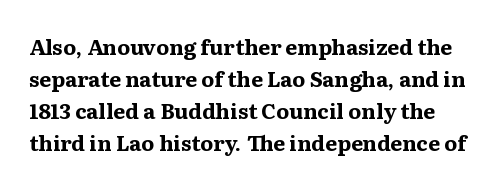
{"italic": "no", "bold": "yes", "underline": "no", "line_spacing": "normal", "line_spacing_ratio": 1.53, "letter_spacing": "normal", "letter_spacing_em": 0.0, "glyph_px": 21}
